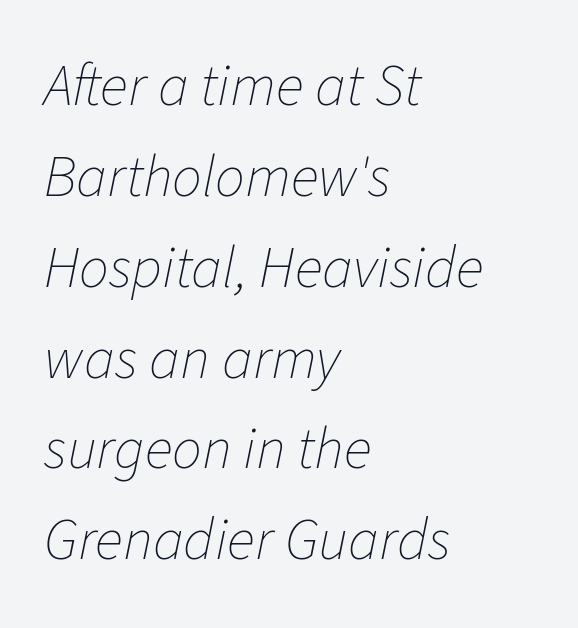
Q: Is the text bold? A: No.
Q: Is the text italic (slanted)? A: Yes, it leans right by about 11 degrees.
Q: Is the text underlined? A: No.
Q: How is the paragraph aligned? A: Left-aligned.
Q: Is the spacing between letters normal or unusually wide? A: Normal.
Q: Is the spacing between lines tight, normal or loose? A: Normal.
Q: Width (condensed, normal, or wide)? A: Normal.
Q: Stroke contrast? A: Low.
Q: x-height? A: Medium.
Q: Monospaced? A: No.
